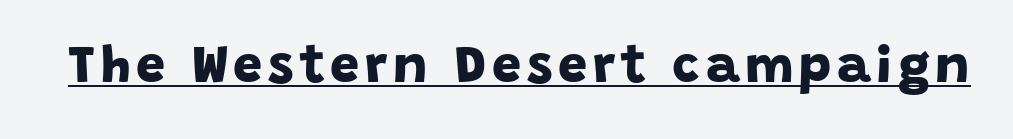
{"serif": "no", "bold": "yes", "weight": "bold", "width": "normal", "stroke_contrast": "low", "x_height": "large", "monospaced": "no", "underline": "yes", "glyph_px": 52}
